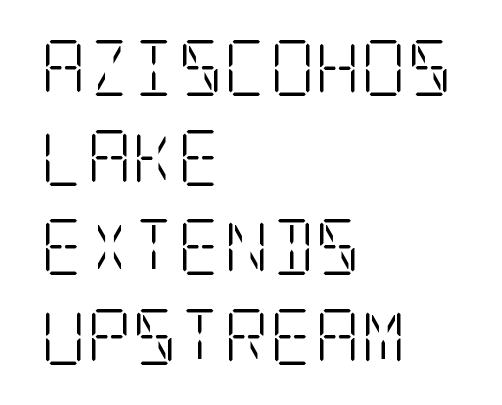
The image shows 56 px light, condensed serif type, upright; set left-aligned, normal line spacing (1.6x), normal letter spacing, not underlined; low stroke contrast and a large x-height.
